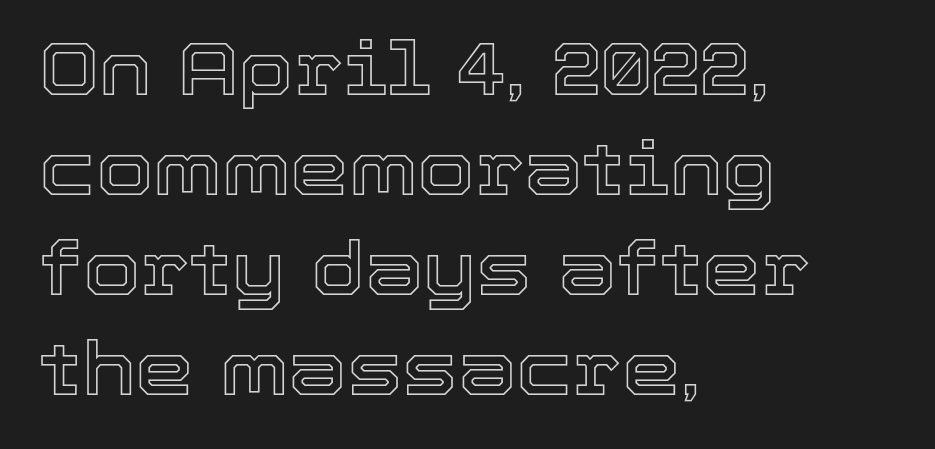
Whoever set this chose a conventional vertical rhythm. The passage shown has conventional tracking throughout. You can tell it's not italic because the verticals are truly vertical. The passage shown is typed in a proportional face where columns would drift. Descender tails drop into unmarked territory. Left-aligned paragraph, ragged on the right.
